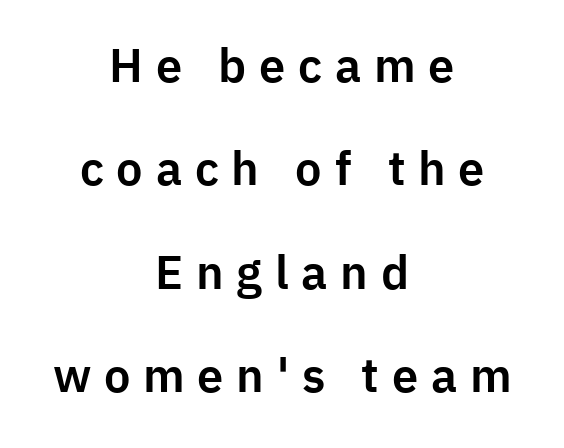
{"serif": "no", "italic": "no", "width": "normal", "stroke_contrast": "low", "x_height": "medium", "monospaced": "no", "underline": "no", "align": "center", "line_spacing": "loose", "line_spacing_ratio": 2.2, "letter_spacing": "wide", "letter_spacing_em": 0.27, "glyph_px": 47}
